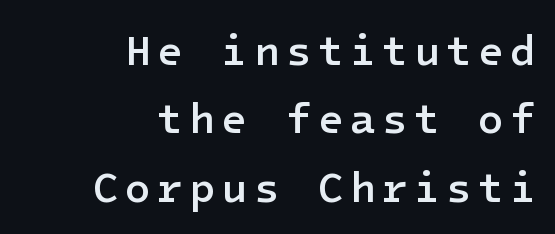
{"serif": "no", "italic": "no", "bold": "semi", "weight": "semibold", "width": "normal", "stroke_contrast": "low", "x_height": "medium", "underline": "no", "align": "right", "line_spacing": "normal", "line_spacing_ratio": 1.63, "glyph_px": 42}
